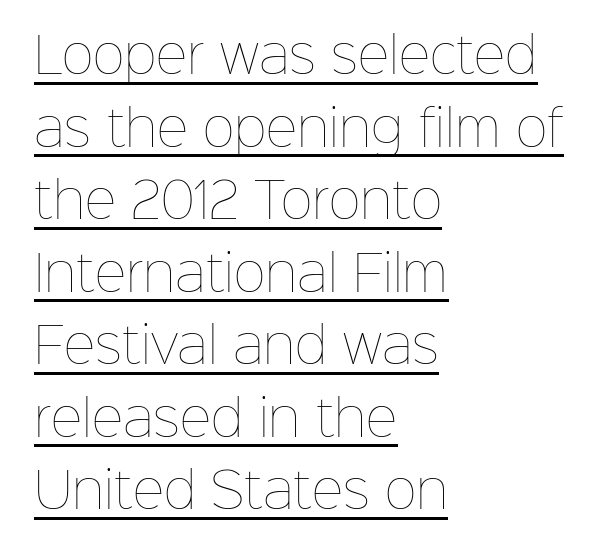
The image shows 49 px thin type, upright; set left-aligned, normal line spacing (1.48x), normal letter spacing, underlined; low stroke contrast and a medium x-height.
